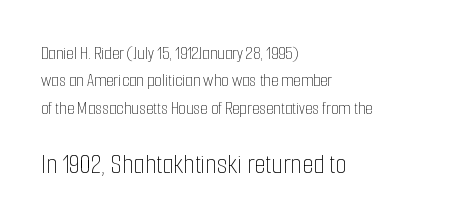
The image shows 29 px thin, condensed type, upright; set left-aligned, normal line spacing (1.44x), normal letter spacing, not underlined; the second (bottom) block is 1.53x larger; low stroke contrast and a medium x-height.
